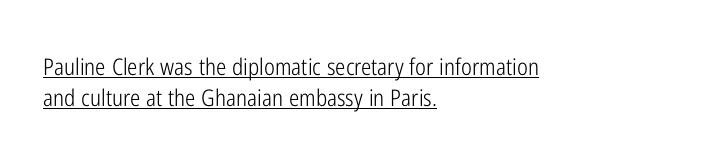
{"italic": "no", "bold": "no", "underline": "yes", "align": "left", "line_spacing": "normal", "line_spacing_ratio": 1.34, "letter_spacing": "normal", "letter_spacing_em": 0.0, "glyph_px": 23}
